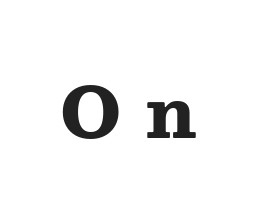
Q: Is the text bold? A: Yes.
Q: Is the text italic (slanted)? A: No, it is upright.
Q: Is the typeface a serif or a sans-serif typeface? A: Serif.
Q: Is the text underlined? A: No.
Q: Is the spacing between letters normal or unusually wide? A: Unusually wide.
Q: Width (condensed, normal, or wide)? A: Wide.
Q: Stroke contrast? A: Medium.
Q: x-height? A: Medium.
Q: Monospaced? A: No.
